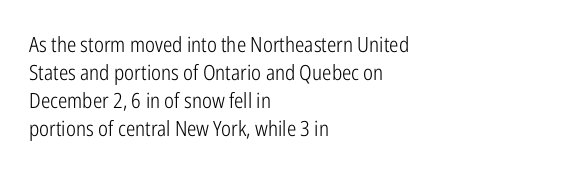
{"italic": "no", "bold": "no", "underline": "no", "align": "left", "line_spacing": "normal", "line_spacing_ratio": 1.33, "letter_spacing": "normal", "letter_spacing_em": 0.0, "glyph_px": 21}
